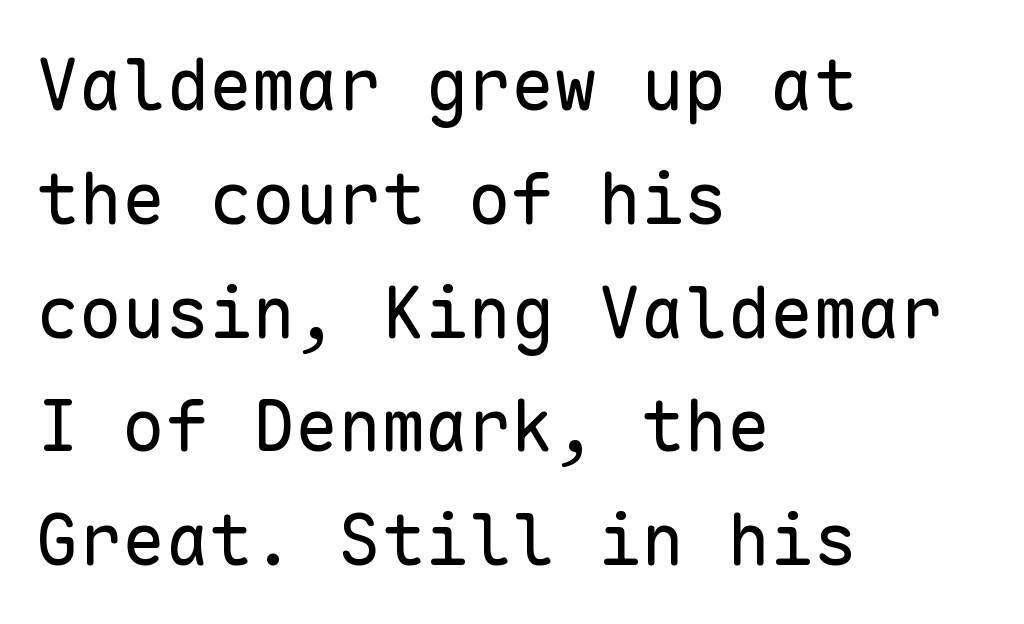
The image shows 72 px regular-weight sans-serif type, upright, monospaced; set left-aligned, normal line spacing (1.58x), normal letter spacing, not underlined; low stroke contrast and a medium x-height.
